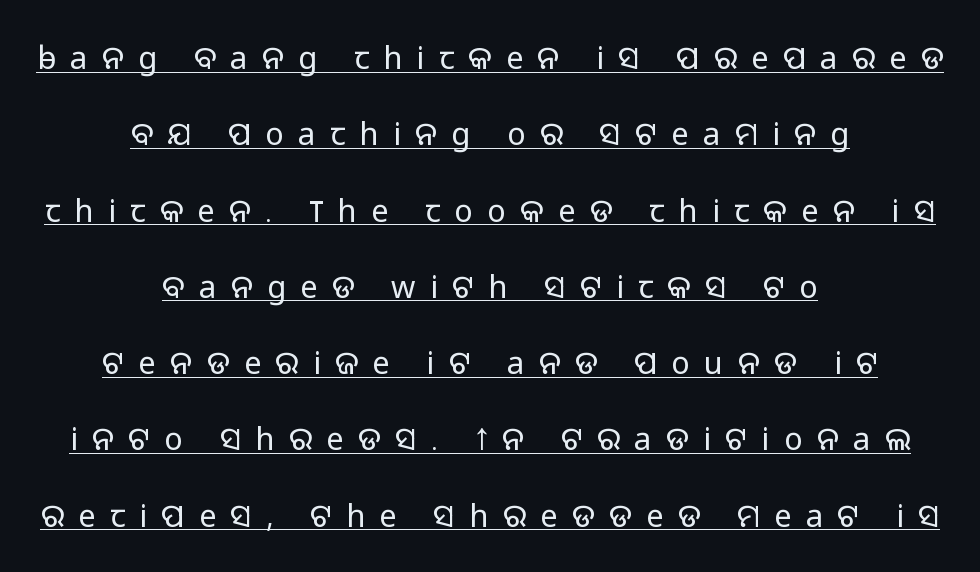
Spacing verdict: proportional, widths tailored to each character. If you drew a line through each stem, it would be perfectly vertical. These lines stack symmetrically, like a column narrowing and widening about its center. The letters look calm and open, with moderate or lighter stems.
